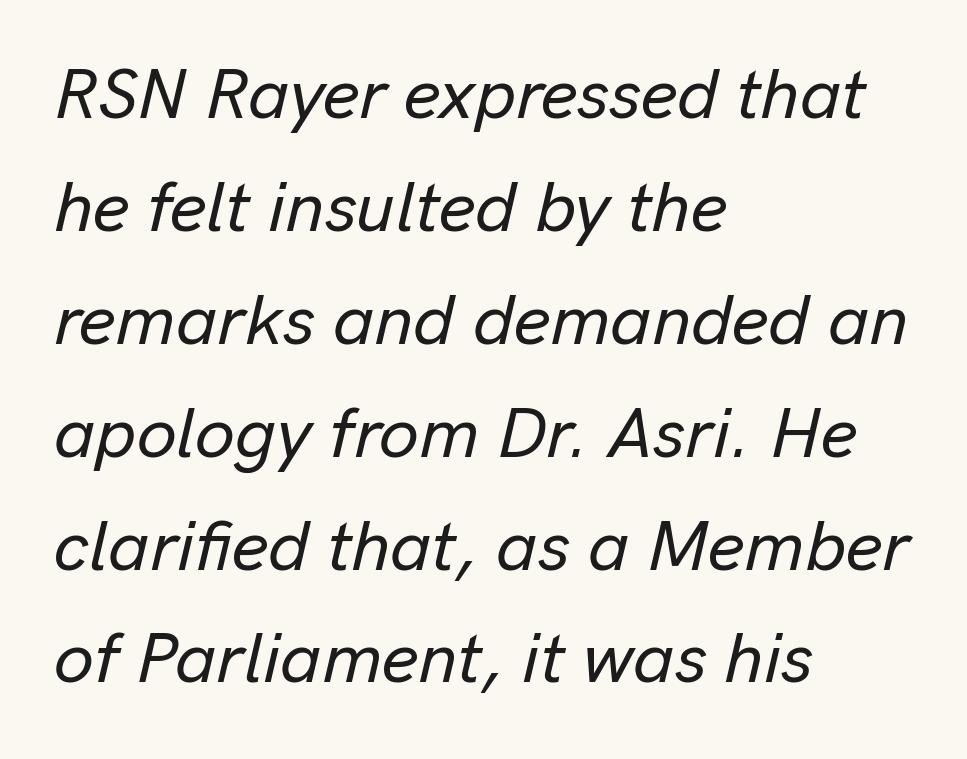
This sample keeps an unexceptional amount of space between lines. You could not count columns in this text — the font is proportionally spaced. Bare-footed words on every line. The rendering anchors every line to the left-hand side.
